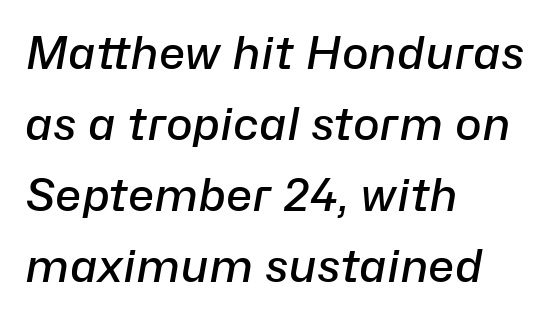
The image shows 45 px semibold type, italic (leaning right); set left-aligned, normal line spacing (1.58x), normal letter spacing, not underlined; low stroke contrast and a medium x-height.
